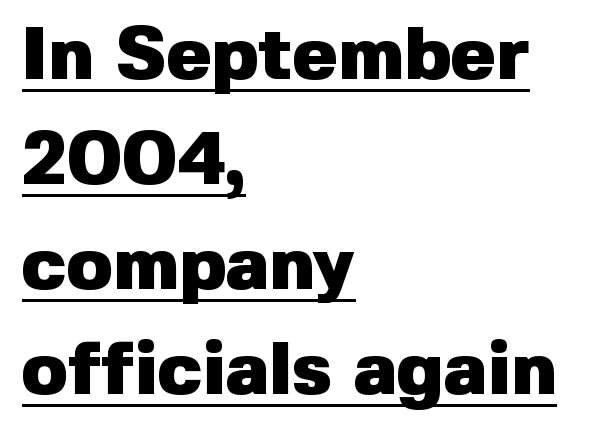
The image shows 75 px heavy sans-serif type, upright; set left-aligned, normal line spacing (1.4x), normal letter spacing, underlined; low stroke contrast and a medium x-height.
